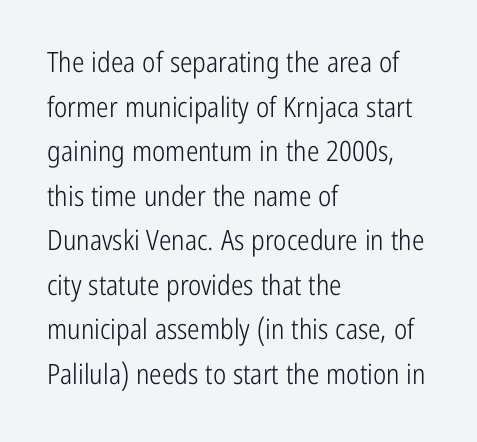
The image shows 28 px light, condensed sans-serif type, upright; set left-aligned, normal line spacing (1.59x), normal letter spacing, not underlined; low stroke contrast and a medium x-height.
